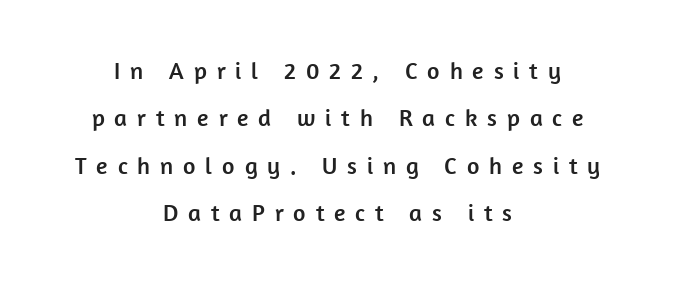
{"italic": "no", "underline": "no", "align": "center", "line_spacing": "loose", "line_spacing_ratio": 1.97, "letter_spacing": "wide", "letter_spacing_em": 0.41, "glyph_px": 24}
